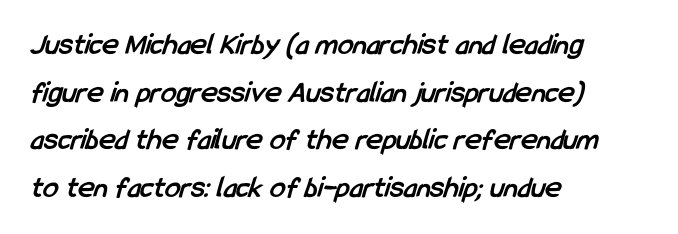
The image shows 31 px semibold, condensed sans-serif type; set left-aligned, normal line spacing (1.54x), normal letter spacing, not underlined; low stroke contrast and a medium x-height.
